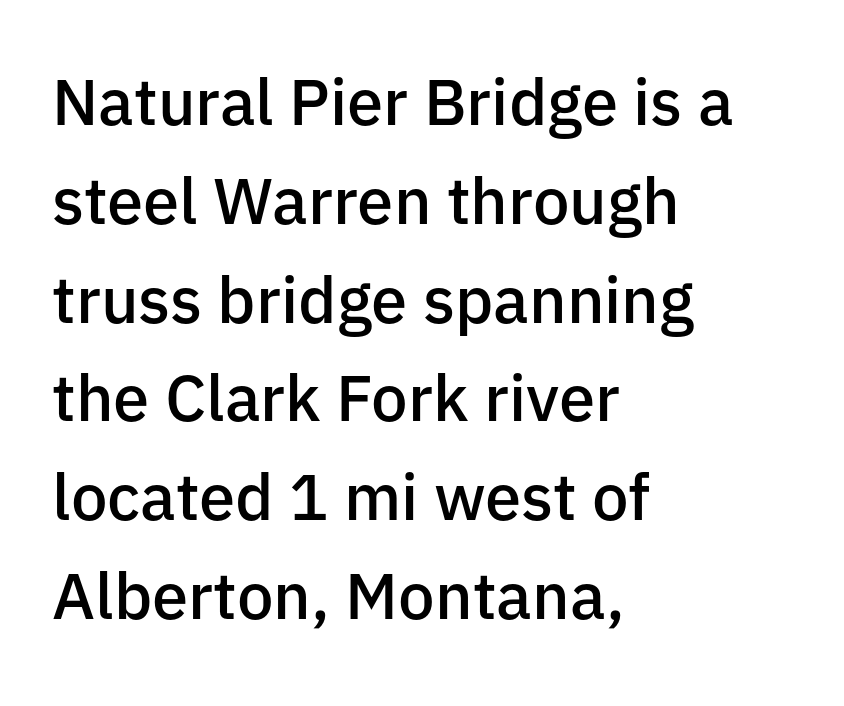
The paragraph shown leans on its left margin. Decoration check: the copy has no underline. Characters follow at the spacing the type designer built in. Think of a printed novel: that variable character pitch is what you see here.
